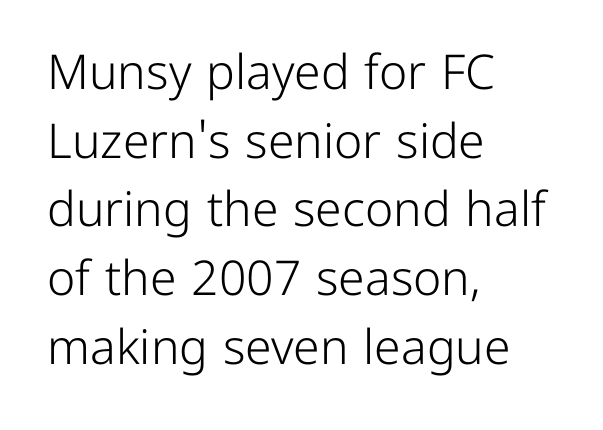
You could not count columns in this text — the font is proportionally spaced. Inter-character spacing is left at the font's built-in metrics. When letters stand straight like this, we call the style roman or upright. Descenders hang freely into open space. Nope, no serifs anywhere on these letters.
